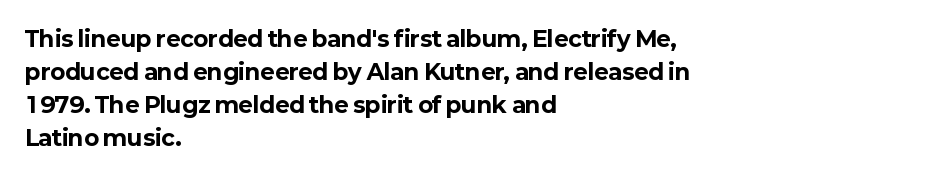
Q: Is the text bold? A: Yes.
Q: Is the text italic (slanted)? A: No, it is upright.
Q: Is the text underlined? A: No.
Q: How is the paragraph aligned? A: Left-aligned.
Q: Is the spacing between letters normal or unusually wide? A: Normal.
Q: Is the spacing between lines tight, normal or loose? A: Normal.
